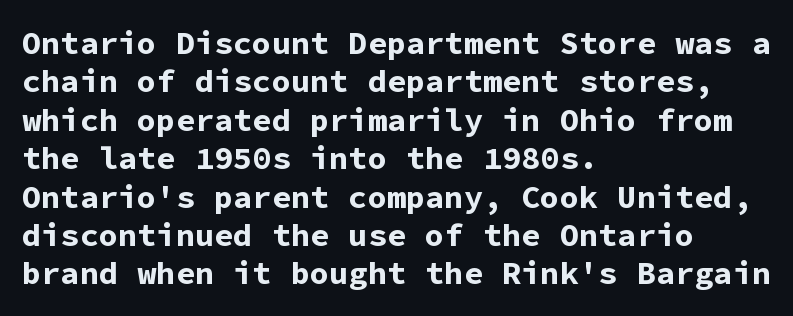
Italic: no, the glyphs are upright roman. The lines are quadded left. Compared with typical body copy, the letter spacing here is the same. Does the type have serifs? No, each stem ends abruptly. Heft: maximum for text — a bold. Honestly, there is no underline to notice here at all.
